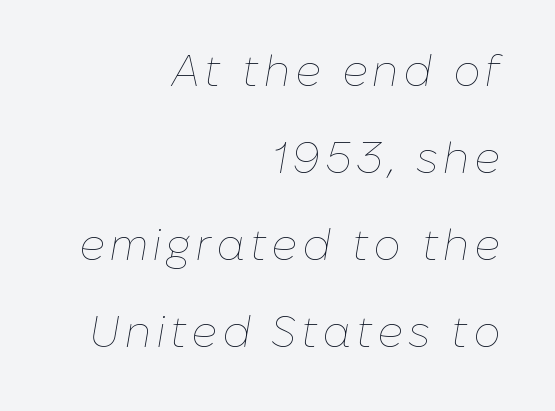
{"italic": "yes", "lean": "right", "slant_degrees": 10, "bold": "no", "weight": "thin", "width": "normal", "stroke_contrast": "low", "x_height": "medium", "monospaced": "no", "underline": "no", "align": "right", "line_spacing": "loose", "line_spacing_ratio": 2.02, "glyph_px": 43}
